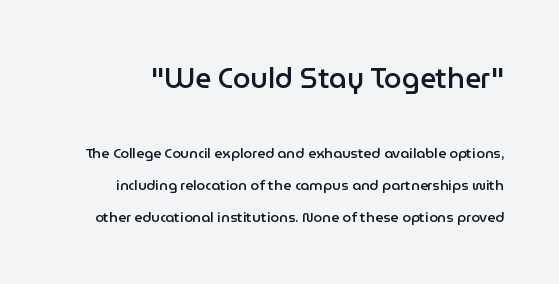
{"serif": "no", "italic": "no", "bold": "semi", "weight": "semibold", "width": "normal", "stroke_contrast": "low", "x_height": "medium", "monospaced": "no", "underline": "no", "line_spacing": "loose", "line_spacing_ratio": 2.27, "letter_spacing": "normal", "letter_spacing_em": 0.0, "larger_block": "first", "size_ratio": 2.0, "glyph_px": 28}
